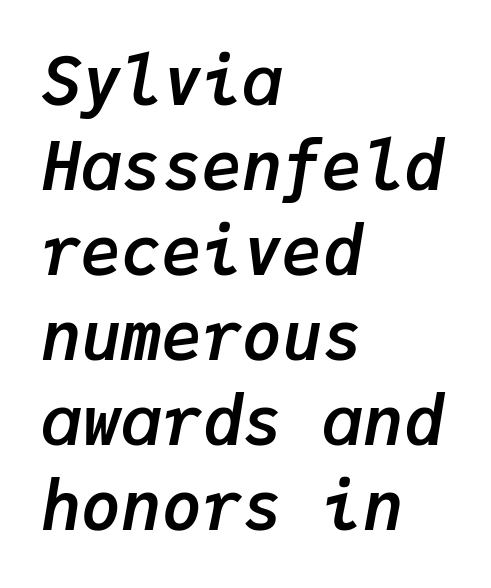
Heavy, bold letterforms. Glance below the letters and you will spot only blank space. The letters are slanted; this is an italic face. Honestly, the row spacing looks completely unremarkable.
